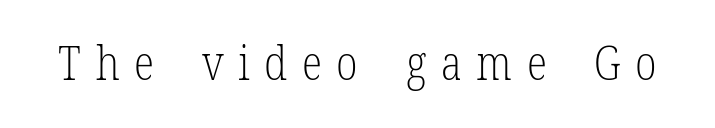
{"serif": "yes", "italic": "no", "bold": "no", "weight": "light", "width": "condensed", "stroke_contrast": "low", "x_height": "medium", "monospaced": "no", "underline": "no", "letter_spacing": "wide", "letter_spacing_em": 0.31, "glyph_px": 47}
